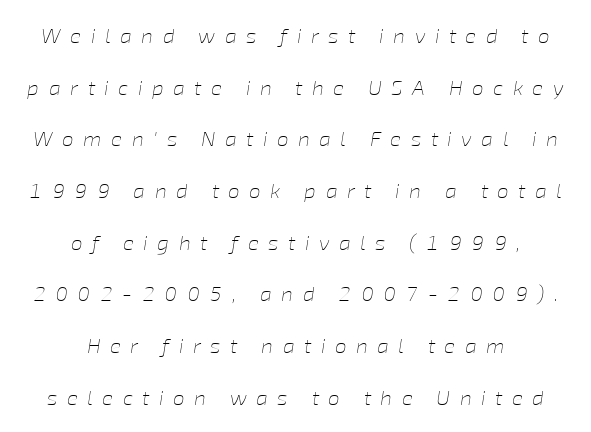
The image shows 21 px text type, italic (leaning right); set centered, loose line spacing (2.46x), unusually wide letter spacing (+0.45 em), not underlined.
